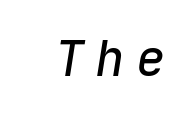
Q: Is the text italic (slanted)? A: Yes, it leans right by about 9 degrees.
Q: Is the text underlined? A: No.
Q: Is the spacing between letters normal or unusually wide? A: Unusually wide.
Q: Width (condensed, normal, or wide)? A: Normal.
Q: Stroke contrast? A: Low.
Q: x-height? A: Medium.
Q: Monospaced? A: Yes.
